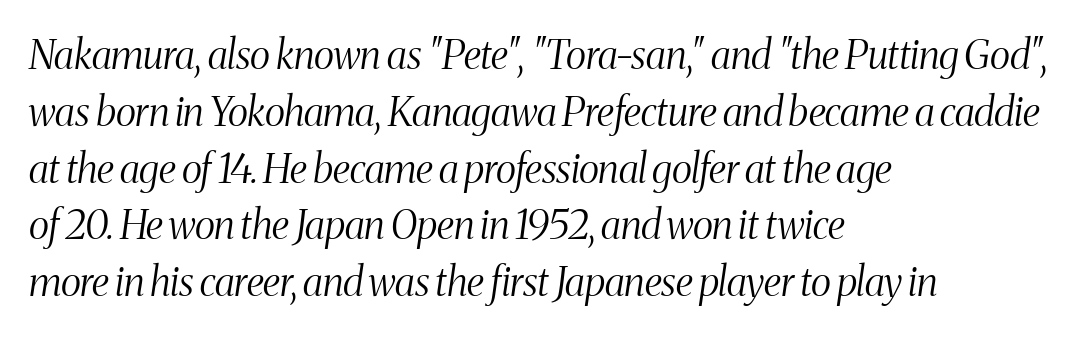
Letters have the restrained weight of plain body copy at most. The letterforms sit shoulder to shoulder at normal distance. The baseline area is clear. Typographically, this falls in the serif category.
